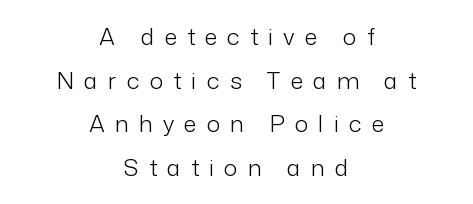
Q: Is the text bold? A: No.
Q: Is the text italic (slanted)? A: No, it is upright.
Q: Is the text underlined? A: No.
Q: How is the paragraph aligned? A: Centered.
Q: Is the spacing between letters normal or unusually wide? A: Unusually wide.
Q: Is the spacing between lines tight, normal or loose? A: Loose.
